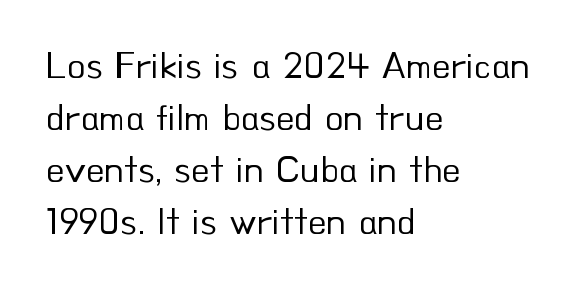
Observe the ordinary spacing: letters are neighbours, not strangers. Quick note: not italic, upright. The passage is arranged the way most books set body copy — flush left. Is this a fixed-width face? No — the glyphs have proportional, varying widths.
